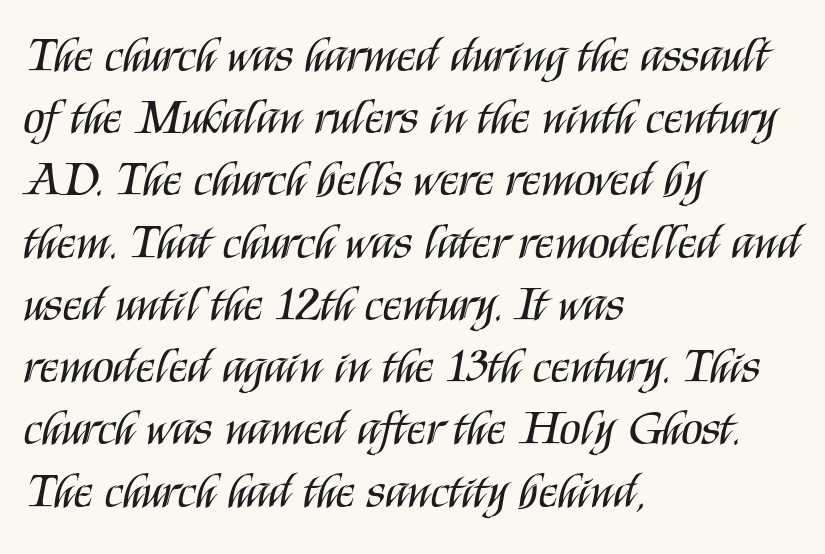
A typesetter would label this face a sans. Alignment: flush left. The passage shown has conventional tracking throughout. The letters advance in unequal steps, a hallmark of proportional type. Whoever set this chose a conventional vertical rhythm.
